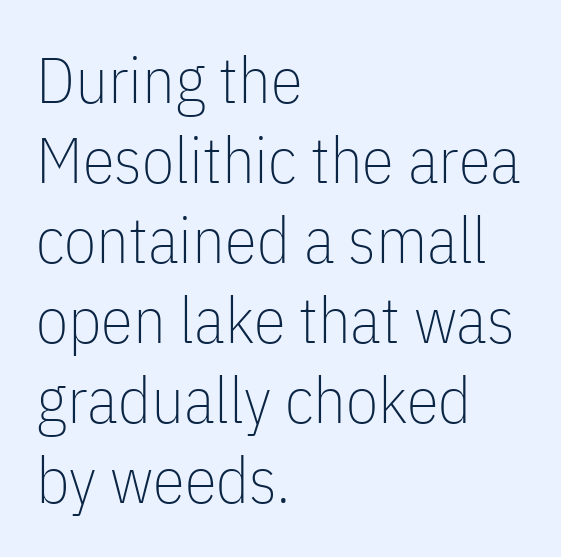
Q: Is the text bold? A: No.
Q: Is the text italic (slanted)? A: No, it is upright.
Q: Is the typeface a serif or a sans-serif typeface? A: Sans-serif.
Q: Is the text underlined? A: No.
Q: How is the paragraph aligned? A: Left-aligned.
Q: Is the spacing between letters normal or unusually wide? A: Normal.
Q: Width (condensed, normal, or wide)? A: Condensed.
Q: Stroke contrast? A: Low.
Q: x-height? A: Medium.
Q: Monospaced? A: No.
